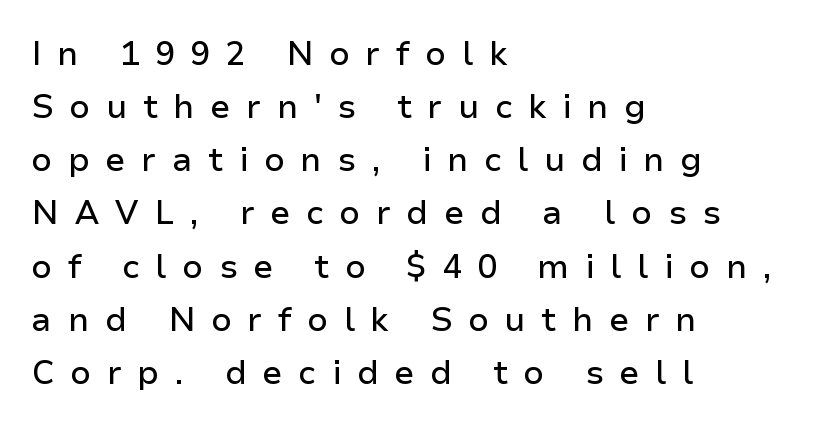
{"serif": "no", "italic": "no", "width": "normal", "stroke_contrast": "low", "x_height": "medium", "monospaced": "no", "underline": "no", "align": "left", "line_spacing": "normal", "line_spacing_ratio": 1.61, "letter_spacing": "wide", "letter_spacing_em": 0.47, "glyph_px": 33}
